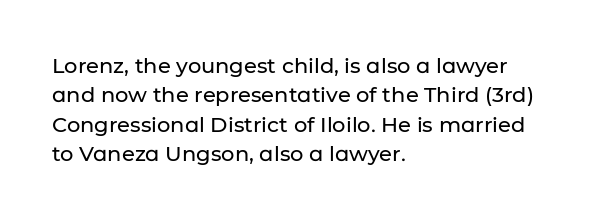
The image shows 21 px text type, upright; set left-aligned, normal line spacing (1.4x), normal letter spacing, not underlined.
